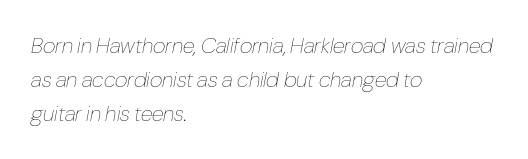
{"italic": "yes", "lean": "right", "slant_degrees": 10, "bold": "no", "underline": "no", "align": "left", "line_spacing": "normal", "line_spacing_ratio": 1.54, "letter_spacing": "normal", "letter_spacing_em": 0.0, "glyph_px": 22}
